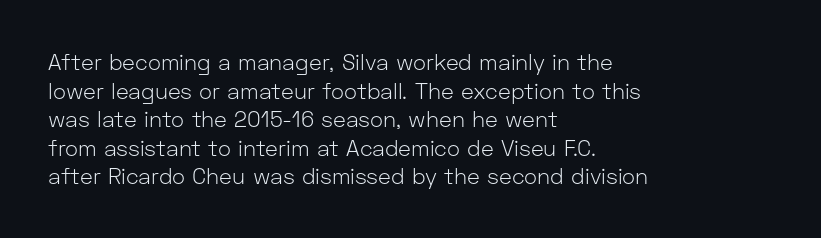
{"italic": "no", "bold": "no", "underline": "no", "align": "left", "line_spacing": "normal", "line_spacing_ratio": 1.3, "letter_spacing": "normal", "letter_spacing_em": 0.0, "glyph_px": 22}
